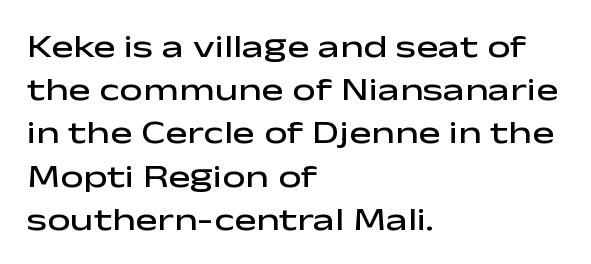
Q: Is the text bold? A: Semi-bold.
Q: Is the text italic (slanted)? A: No, it is upright.
Q: Is the typeface a serif or a sans-serif typeface? A: Sans-serif.
Q: Is the text underlined? A: No.
Q: How is the paragraph aligned? A: Left-aligned.
Q: Is the spacing between letters normal or unusually wide? A: Normal.
Q: Is the spacing between lines tight, normal or loose? A: Normal.
Q: Width (condensed, normal, or wide)? A: Wide.
Q: Stroke contrast? A: Low.
Q: x-height? A: Medium.
Q: Monospaced? A: No.
